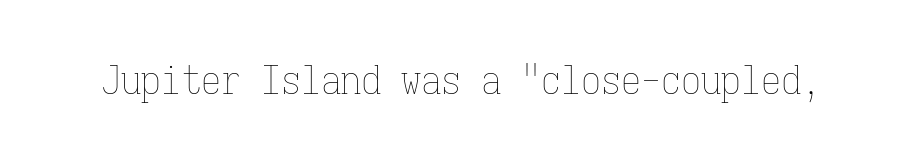
{"italic": "no", "bold": "no", "weight": "thin", "width": "condensed", "stroke_contrast": "low", "x_height": "medium", "monospaced": "yes", "underline": "no", "letter_spacing": "normal", "letter_spacing_em": 0.0, "glyph_px": 40}
